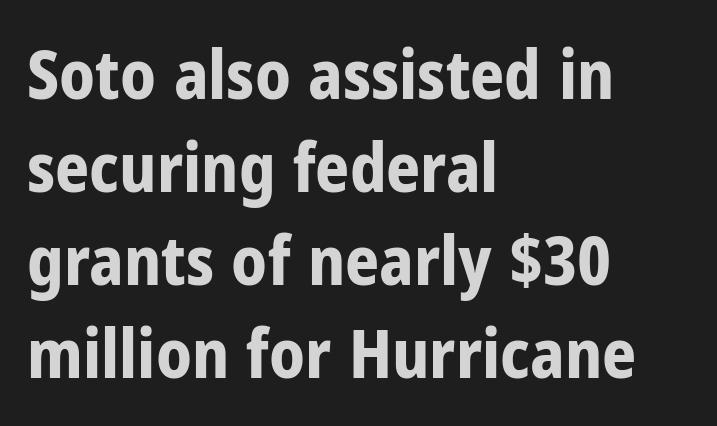
The image shows 67 px bold, condensed sans-serif type, upright; set left-aligned, normal line spacing (1.39x), normal letter spacing, not underlined; low stroke contrast and a medium x-height.
